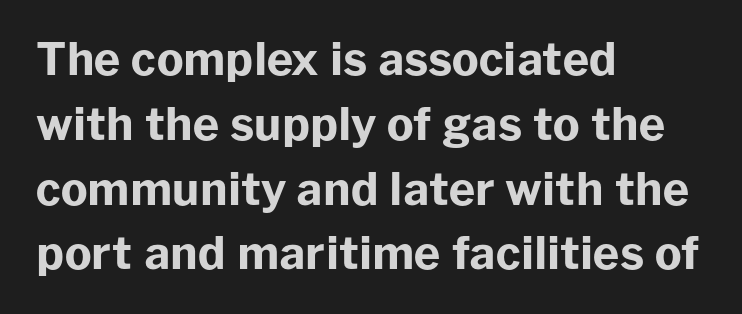
Q: Is the text bold? A: Yes.
Q: Is the text italic (slanted)? A: No, it is upright.
Q: Is the typeface a serif or a sans-serif typeface? A: Sans-serif.
Q: Is the text underlined? A: No.
Q: How is the paragraph aligned? A: Left-aligned.
Q: Is the spacing between letters normal or unusually wide? A: Normal.
Q: Is the spacing between lines tight, normal or loose? A: Normal.
Q: Width (condensed, normal, or wide)? A: Normal.
Q: Stroke contrast? A: Low.
Q: x-height? A: Medium.
Q: Monospaced? A: No.
